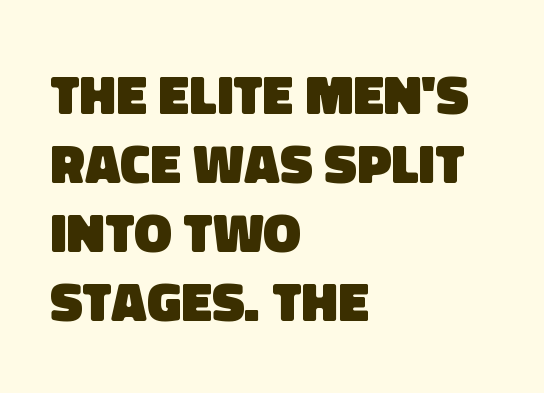
Heft: maximum for text — a bold. Spacing verdict: proportional, widths tailored to each character. Leftover space on each line is placed entirely after the last word. Are there feet on the stems? There aren't — it's a sans. You could call the tracking neutral — neither tight nor loose. The passage shown is not underscored anywhere.
